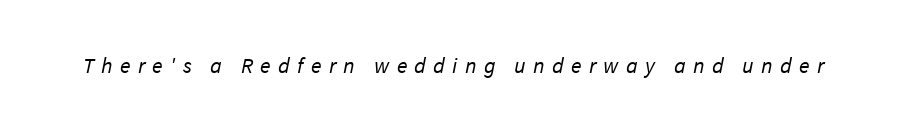
The image shows 22 px text type; set unusually wide letter spacing (+0.33 em), not underlined.
